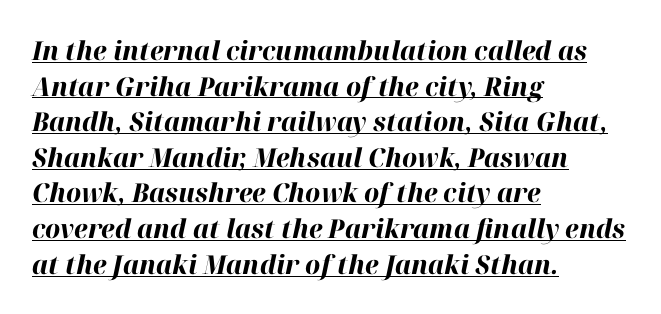
Q: Is the text bold? A: Yes.
Q: Is the text italic (slanted)? A: Yes, it leans right by about 12 degrees.
Q: Is the text underlined? A: Yes.
Q: How is the paragraph aligned? A: Left-aligned.
Q: Is the spacing between letters normal or unusually wide? A: Normal.
Q: Is the spacing between lines tight, normal or loose? A: Normal.
